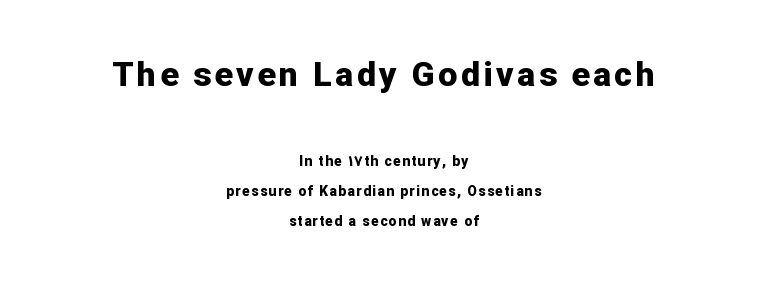
Top chunk: large. Bottom chunk: small. Every character sits straight up, as roman type does. Each letter keeps its own natural width here, so spacing adapts to shape. I'd describe the lettering as bold — thick and assertive.
